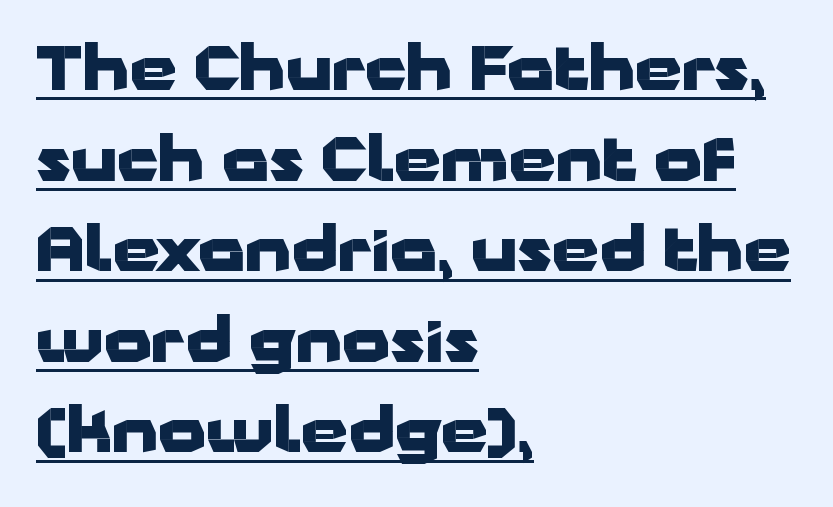
{"serif": "no", "italic": "no", "bold": "yes", "weight": "heavy", "width": "wide", "stroke_contrast": "low", "x_height": "medium", "monospaced": "no", "underline": "yes", "align": "left", "line_spacing": "normal", "line_spacing_ratio": 1.51, "letter_spacing": "normal", "letter_spacing_em": 0.0, "glyph_px": 60}
